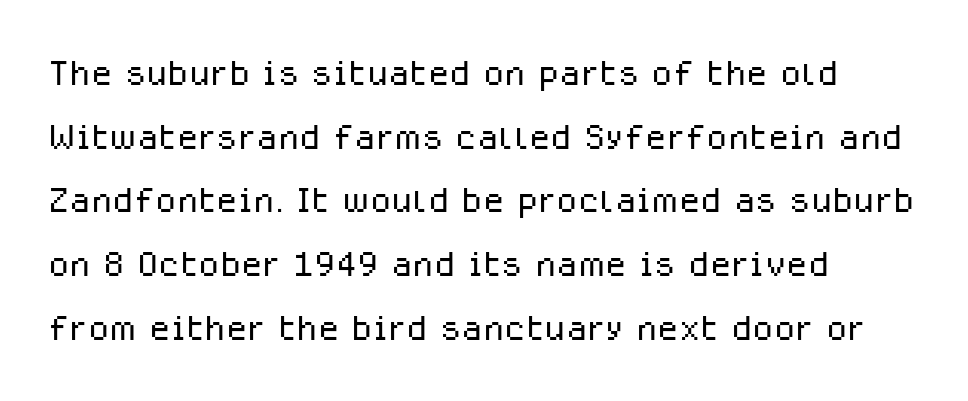
Reading down the column, the eye jumps a familiar distance to each next line. No italicization has been applied; the sample stays upright. The glyphs in this specimen are sans serif. The font sits on the lighter half of the weight spectrum, regular included.
